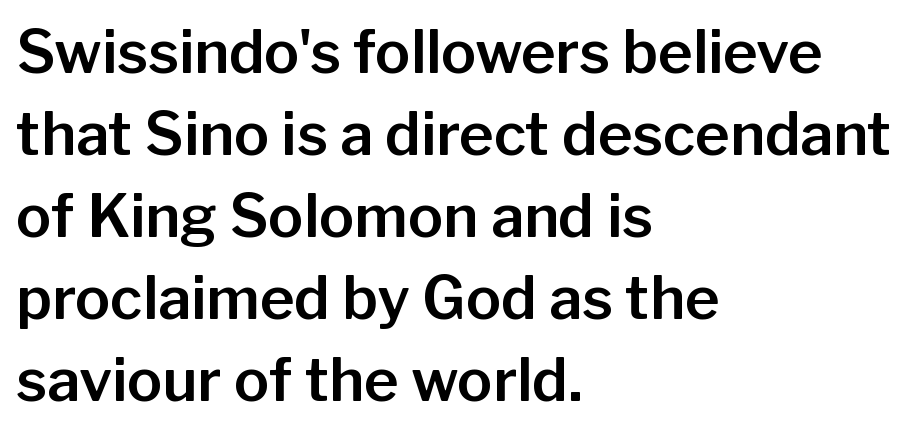
The letters stand straight up with perfectly vertical stems. Think of a printed novel: that variable character pitch is what you see here. How would I describe the line gaps? Plain and ordinary. Regarding serifs, this sample does without them. The baseline area is clear.
